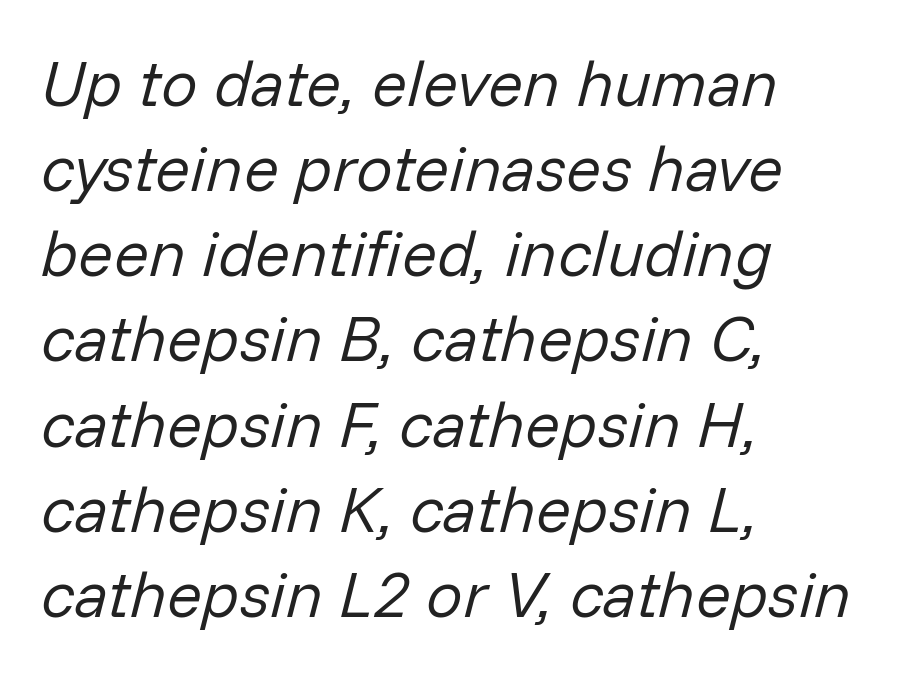
The image shows 65 px regular-weight type, italic (leaning right); set left-aligned, normal line spacing (1.31x), normal letter spacing, not underlined; low stroke contrast and a medium x-height.
